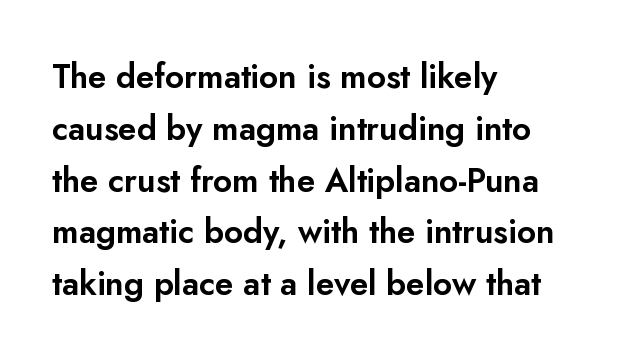
{"serif": "no", "italic": "no", "width": "normal", "stroke_contrast": "low", "x_height": "small", "monospaced": "no", "underline": "no", "align": "left", "line_spacing": "normal", "line_spacing_ratio": 1.57, "letter_spacing": "normal", "letter_spacing_em": 0.0, "glyph_px": 33}
